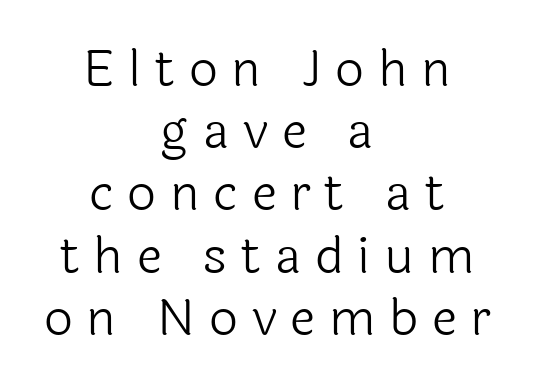
A bare baseline throughout the passage. The typography opts for an upright posture over an oblique one. Layout note: lines centered. Nothing heavy about these letters — not bold at all. To sum up the face: it is a sans, with no serifs.
